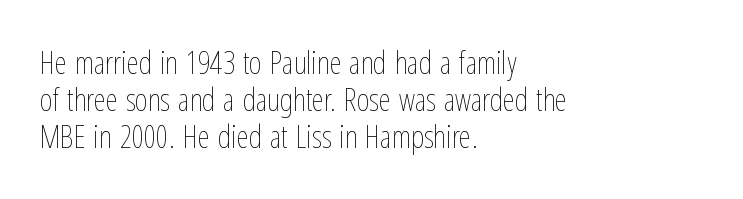
The rag falls on the right side of this text block. Looks like regular typesetting: each glyph gets only the width it needs. A quiet, ordinary-to-light weight characterises the typeface. Each row of text sits above clean, open space. You could call the tracking neutral — neither tight nor loose. Style check: upright.
